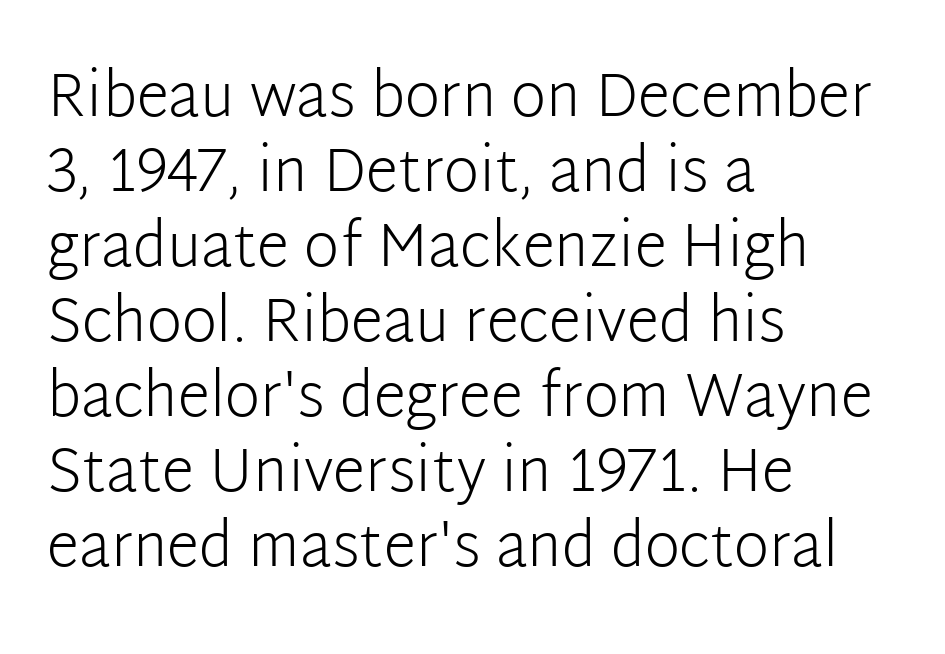
You could not count columns in this text — the font is proportionally spaced. Underline: absent. The designer left line spacing at the default. Nope, not italic — everything's standing straight. Each line starts at the same left margin while the right side varies. Nope, no serifs anywhere on these letters.
